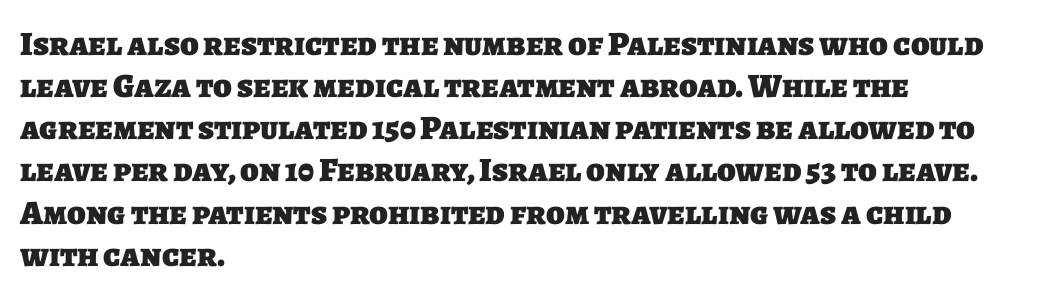
{"serif": "no", "bold": "yes", "weight": "heavy", "width": "normal", "stroke_contrast": "low", "x_height": "large", "monospaced": "no", "underline": "no", "align": "left", "line_spacing_ratio": 1.24, "letter_spacing": "normal", "letter_spacing_em": 0.0, "glyph_px": 34}
